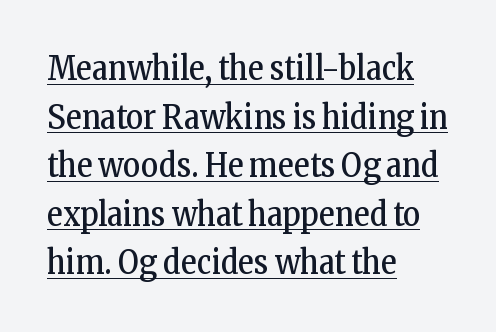
The image shows 33 px regular-weight, condensed serif type, upright; set left-aligned, normal line spacing (1.47x), normal letter spacing, underlined; low stroke contrast and a medium x-height.
